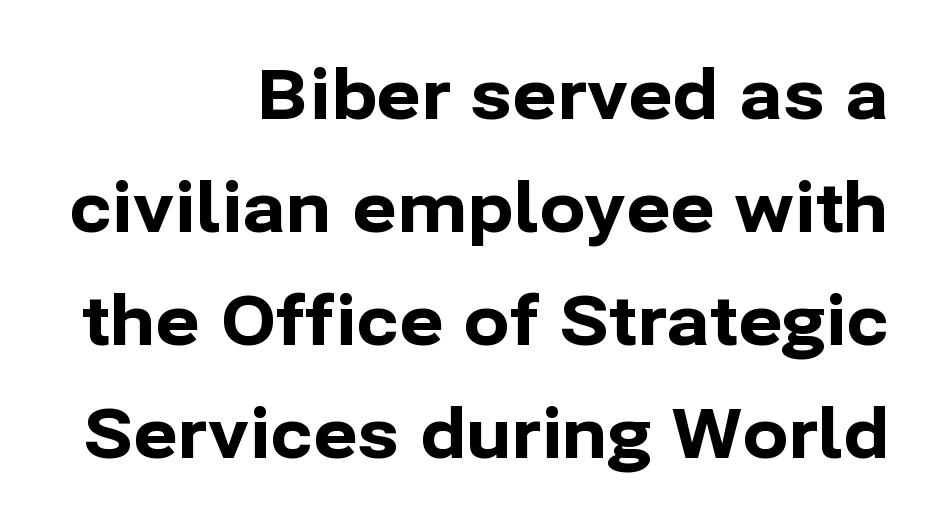
The image shows 68 px bold sans-serif type, upright; set right-aligned, normal line spacing (1.66x), normal letter spacing, not underlined; low stroke contrast and a medium x-height.
